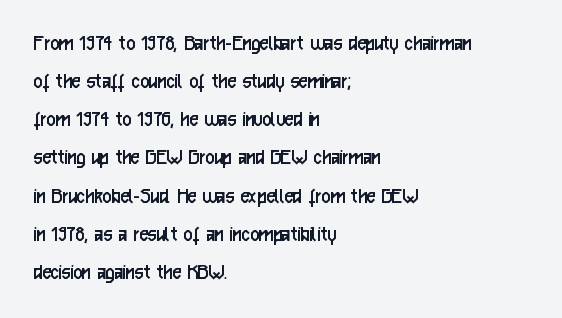
{"italic": "no", "bold": "no", "underline": "no", "align": "left", "line_spacing": "normal", "line_spacing_ratio": 1.59, "letter_spacing": "normal", "letter_spacing_em": 0.0, "glyph_px": 24}
